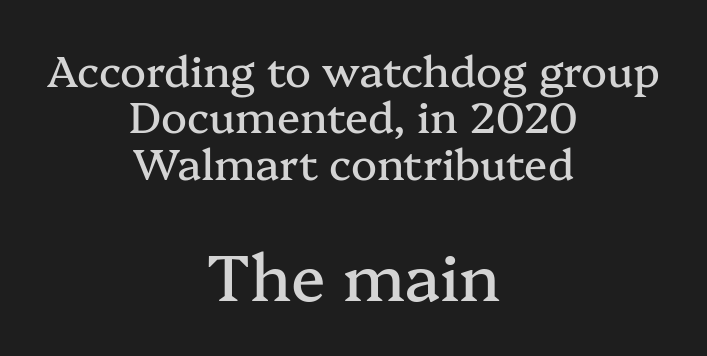
{"serif": "yes", "italic": "no", "width": "normal", "stroke_contrast": "medium", "x_height": "medium", "monospaced": "no", "underline": "no", "align": "center", "line_spacing": "tight", "line_spacing_ratio": 1.08, "letter_spacing": "normal", "letter_spacing_em": 0.0, "larger_block": "second", "size_ratio": 1.49, "glyph_px": 64}
